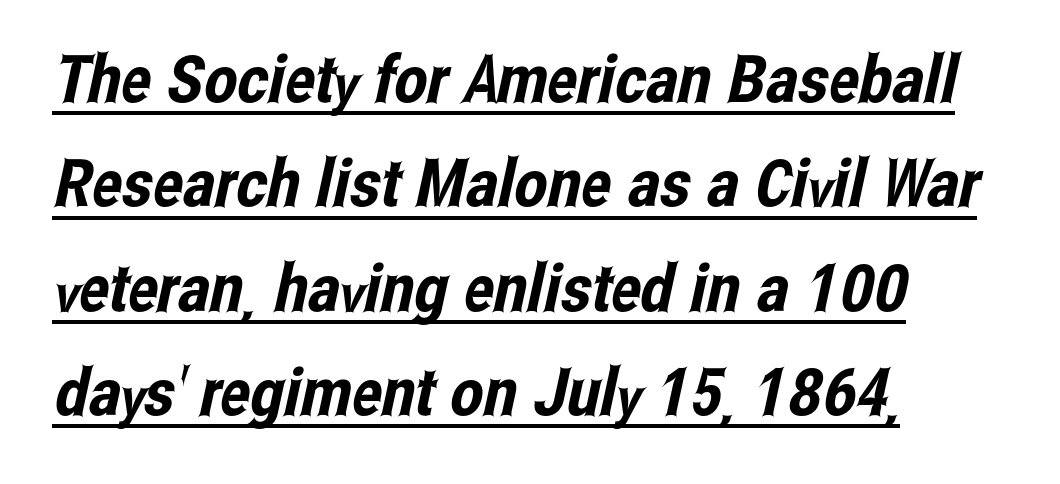
Q: Is the typeface a serif or a sans-serif typeface? A: Sans-serif.
Q: Is the text underlined? A: Yes.
Q: How is the paragraph aligned? A: Left-aligned.
Q: Is the spacing between letters normal or unusually wide? A: Normal.
Q: Is the spacing between lines tight, normal or loose? A: Normal.
Q: Width (condensed, normal, or wide)? A: Condensed.
Q: Stroke contrast? A: Low.
Q: x-height? A: Medium.
Q: Monospaced? A: No.
